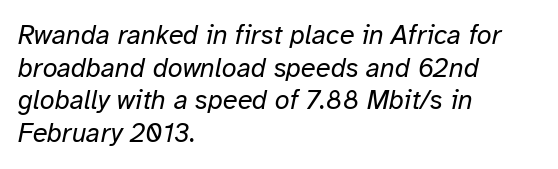
Posture: slanted. Compared with a typical body face, this is equally light or lighter still. Words appear dense and cohesive because spacing is normal. These lines are set flush left with a ragged right edge. Decoration check: the copy has no underline.
